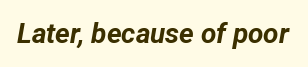
Q: Is the text bold? A: Yes.
Q: Is the text italic (slanted)? A: Yes, it leans right by about 12 degrees.
Q: Is the text underlined? A: No.
Q: Is the spacing between letters normal or unusually wide? A: Normal.
Q: Width (condensed, normal, or wide)? A: Normal.
Q: Stroke contrast? A: Low.
Q: x-height? A: Medium.
Q: Monospaced? A: No.
